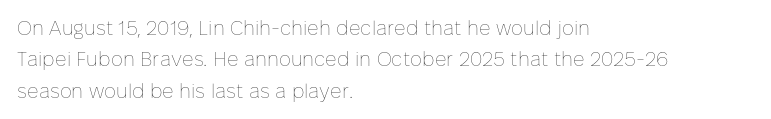
{"italic": "no", "bold": "no", "underline": "no", "align": "left", "line_spacing": "normal", "line_spacing_ratio": 1.57, "letter_spacing": "normal", "letter_spacing_em": 0.0, "glyph_px": 20}
